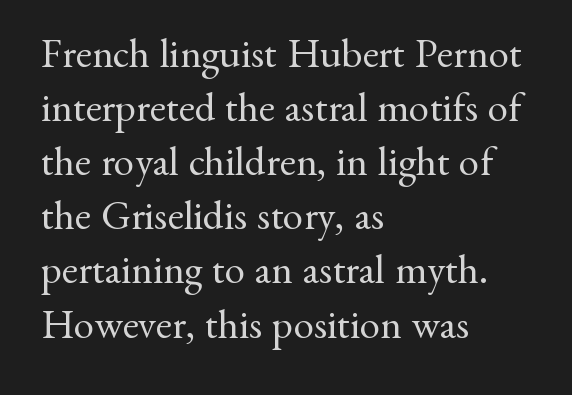
Inter-character spacing is left at the font's built-in metrics. In CSS terms this would be text-align: left. Descenders are the only things crossing below the line. Looks like regular typesetting: each glyph gets only the width it needs.
